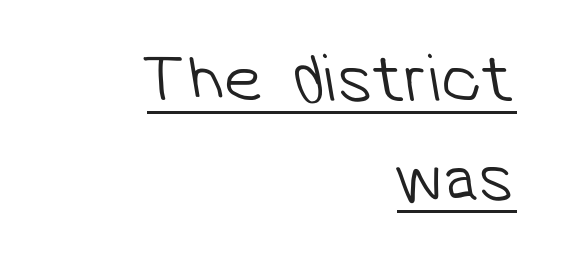
The image shows 69 px light sans-serif type; set right-aligned, normal line spacing (1.44x), normal letter spacing, underlined; low stroke contrast and a medium x-height.
